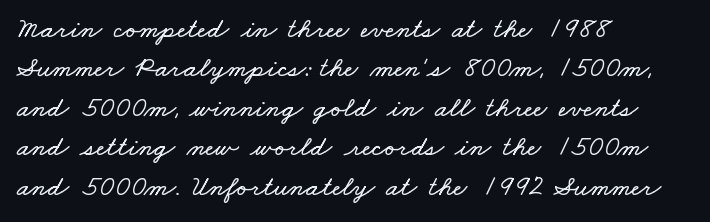
{"width": "wide", "stroke_contrast": "low", "x_height": "small", "monospaced": "no", "underline": "no", "align": "left", "line_spacing": "normal", "line_spacing_ratio": 1.36, "letter_spacing": "normal", "letter_spacing_em": 0.0, "glyph_px": 29}
